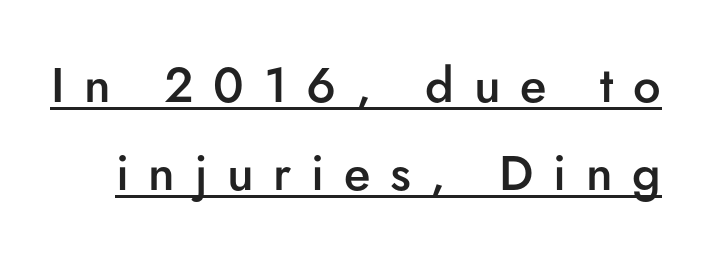
{"serif": "no", "italic": "no", "bold": "semi", "weight": "semibold", "width": "normal", "stroke_contrast": "low", "x_height": "small", "monospaced": "no", "underline": "yes", "line_spacing_ratio": 1.79, "letter_spacing": "wide", "letter_spacing_em": 0.4, "glyph_px": 49}
